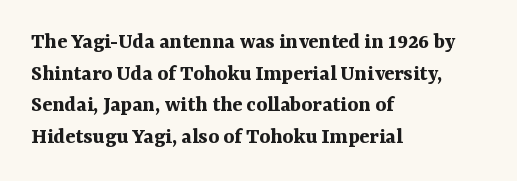
The image shows 23 px bold type, upright; set left-aligned, normal line spacing (1.37x), normal letter spacing, not underlined.
